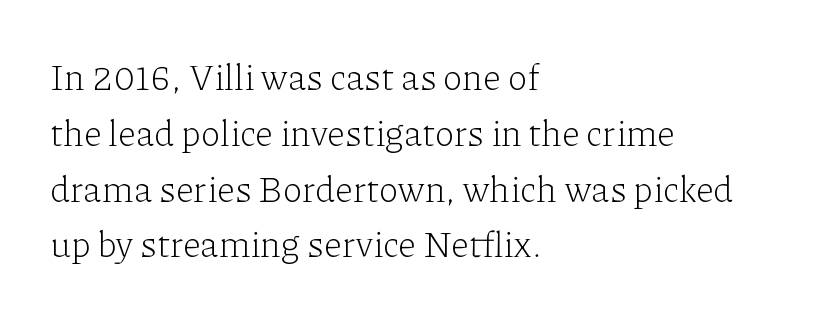
The image shows 36 px light serif type, upright; set left-aligned, normal line spacing (1.55x), normal letter spacing, not underlined; low stroke contrast and a medium x-height.
